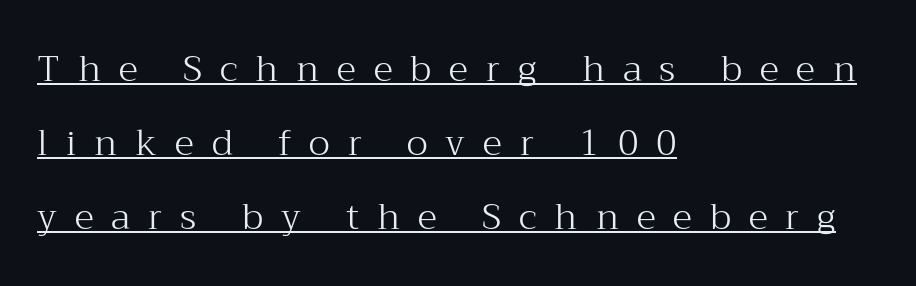
If you drew a line through each stem, it would be perfectly vertical. Is this a sans? No — the strokes have serifs. Here the glyphs are tracked loosely, breaking word shapes into spaced letters. These lines stack with their left ends in a neat column.
